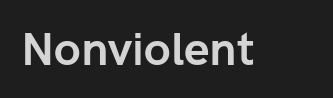
These lines are composed in type without serifs. The passage shown is typed in a proportional face where columns would drift. Observe the ordinary spacing: letters are neighbours, not strangers. Nope, not italic — everything's standing straight. What weight is shown? A full bold with thick strokes. The glyphs are unaccompanied by any horizontal stroke below them.
